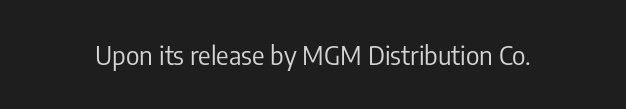
The image shows 26 px text type, upright; set normal letter spacing, not underlined.
